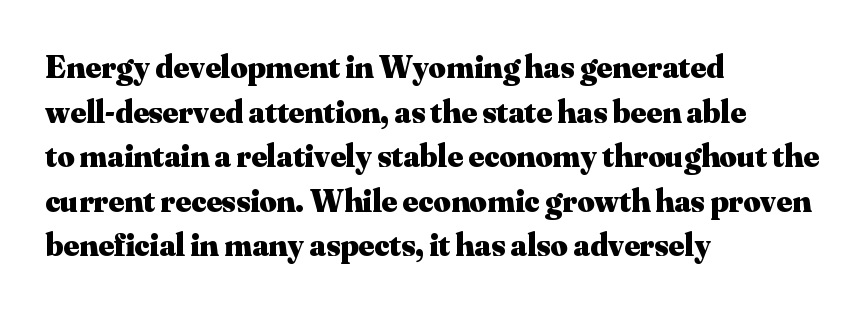
{"serif": "yes", "italic": "no", "bold": "yes", "weight": "heavy", "width": "normal", "stroke_contrast": "medium", "x_height": "small", "monospaced": "no", "underline": "no", "align": "left", "line_spacing": "normal", "line_spacing_ratio": 1.35, "letter_spacing": "normal", "letter_spacing_em": 0.0, "glyph_px": 33}
